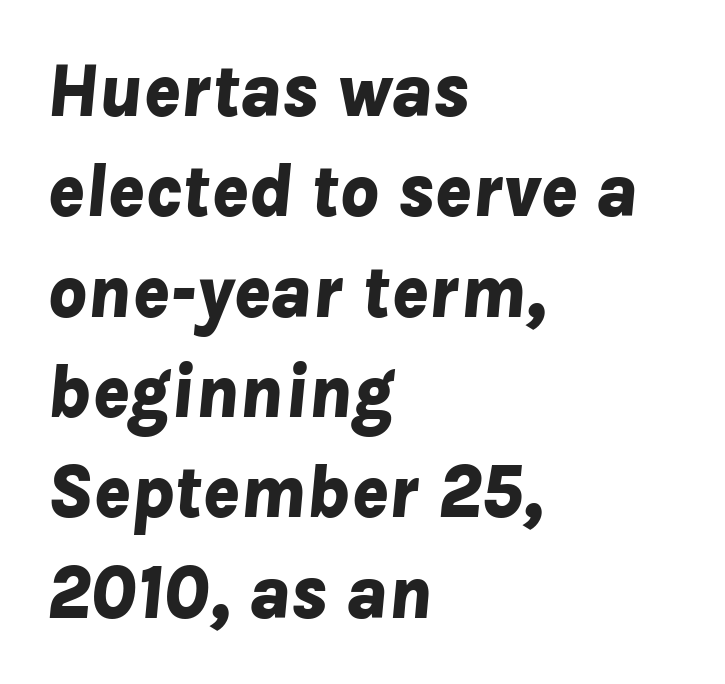
Q: Is the text bold? A: Yes.
Q: Is the text italic (slanted)? A: Yes, it leans right by about 8 degrees.
Q: Is the text underlined? A: No.
Q: How is the paragraph aligned? A: Left-aligned.
Q: Is the spacing between letters normal or unusually wide? A: Normal.
Q: Is the spacing between lines tight, normal or loose? A: Normal.
Q: Width (condensed, normal, or wide)? A: Normal.
Q: Stroke contrast? A: Low.
Q: x-height? A: Medium.
Q: Monospaced? A: No.
